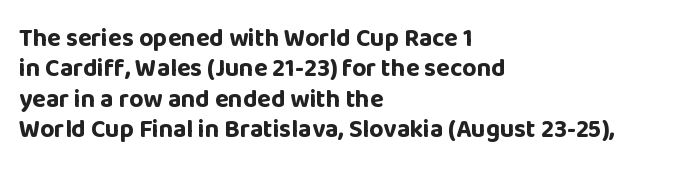
The image shows 25 px bold type, upright; set left-aligned, line spacing 1.22x, normal letter spacing, not underlined.
